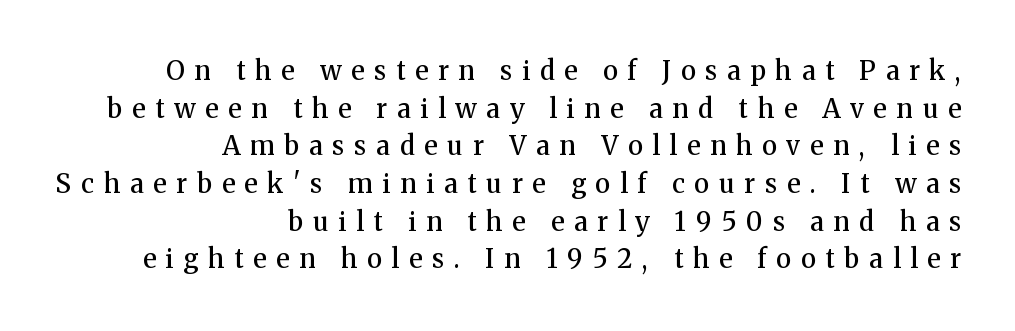
{"italic": "no", "bold": "semi", "underline": "no", "align": "right", "line_spacing": "normal", "line_spacing_ratio": 1.45, "letter_spacing": "wide", "letter_spacing_em": 0.38, "glyph_px": 26}
